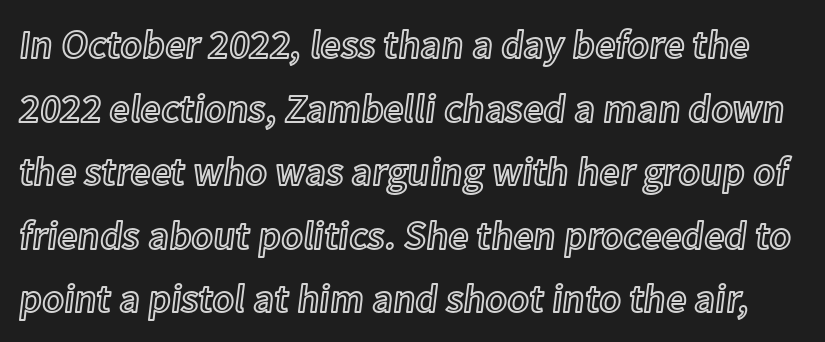
The image shows 40 px text type; set normal line spacing (1.59x), normal letter spacing, not underlined; a medium x-height.
